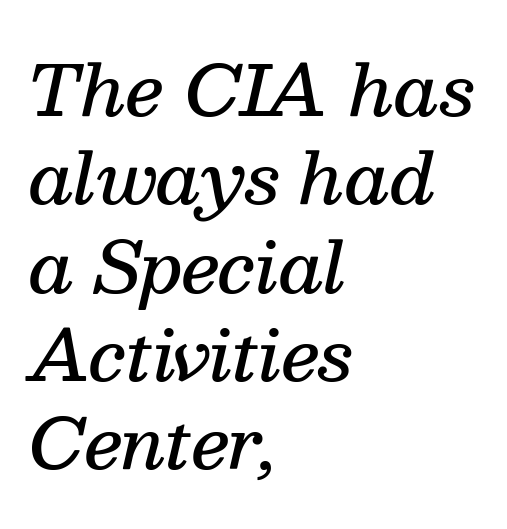
Q: Is the text bold? A: Semi-bold.
Q: Is the text italic (slanted)? A: Yes, it leans right by about 13 degrees.
Q: Is the typeface a serif or a sans-serif typeface? A: Serif.
Q: Is the text underlined? A: No.
Q: How is the paragraph aligned? A: Left-aligned.
Q: Is the spacing between letters normal or unusually wide? A: Normal.
Q: Is the spacing between lines tight, normal or loose? A: Normal.
Q: Width (condensed, normal, or wide)? A: Normal.
Q: Stroke contrast? A: Medium.
Q: x-height? A: Medium.
Q: Monospaced? A: No.
